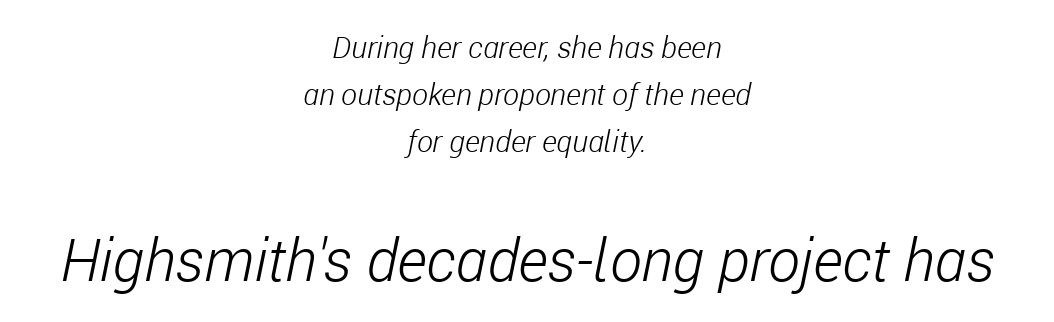
{"italic": "yes", "lean": "right", "slant_degrees": 11, "bold": "no", "weight": "light", "width": "condensed", "stroke_contrast": "low", "x_height": "medium", "monospaced": "no", "underline": "no", "align": "center", "line_spacing": "normal", "line_spacing_ratio": 1.57, "letter_spacing": "normal", "letter_spacing_em": 0.0, "larger_block": "second", "size_ratio": 2.0, "glyph_px": 60}
